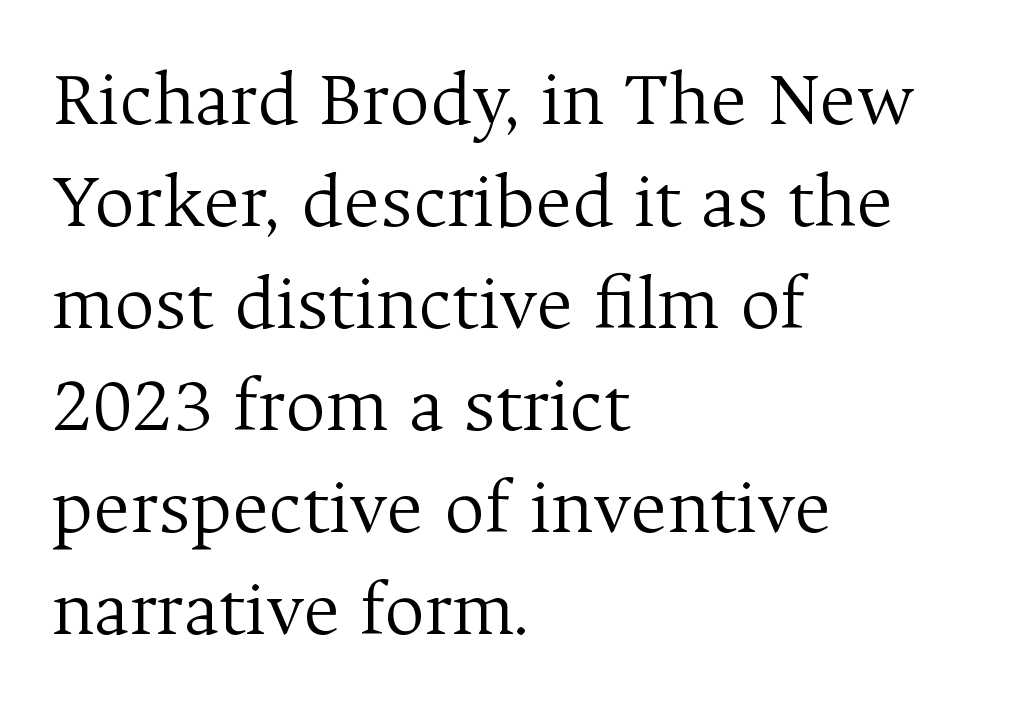
The typography opts for an upright posture over an oblique one. Look at the tracking — it's just the regular setting, nothing added. The text was rendered using a seriffed face with decorative stroke endings. You could not count columns in this text — the font is proportionally spaced. A light-to-regular cut is what we see here. Anything drawn beneath the words? Only blank space.
